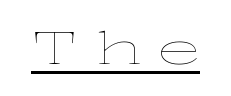
Q: Is the text bold? A: No.
Q: Is the text italic (slanted)? A: No, it is upright.
Q: Is the text underlined? A: Yes.
Q: Is the spacing between letters normal or unusually wide? A: Unusually wide.
Q: Width (condensed, normal, or wide)? A: Wide.
Q: Stroke contrast? A: Low.
Q: x-height? A: Medium.
Q: Monospaced? A: No.
